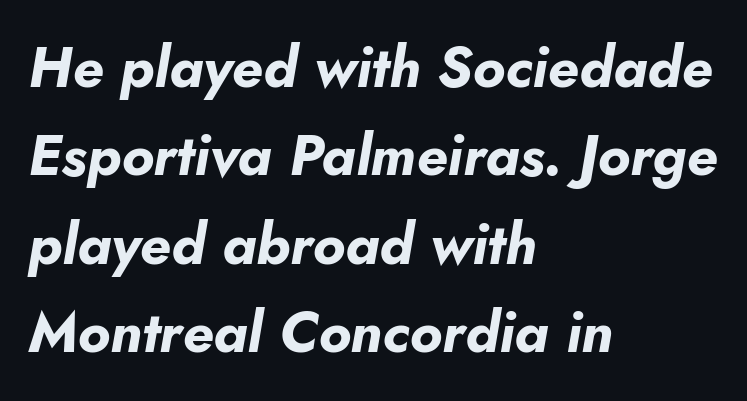
{"italic": "yes", "lean": "right", "slant_degrees": 10, "bold": "yes", "weight": "bold", "width": "normal", "stroke_contrast": "low", "x_height": "small", "monospaced": "no", "underline": "no", "align": "left", "line_spacing": "normal", "line_spacing_ratio": 1.55, "letter_spacing": "normal", "letter_spacing_em": 0.0, "glyph_px": 57}
